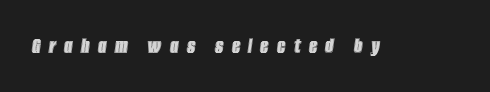
{"italic": "yes", "lean": "right", "slant_degrees": 8, "underline": "no", "letter_spacing": "wide", "letter_spacing_em": 0.36, "glyph_px": 23}
